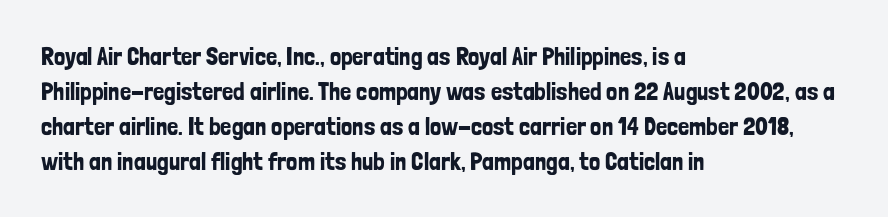
{"italic": "no", "underline": "no", "align": "left", "line_spacing": "normal", "line_spacing_ratio": 1.4, "letter_spacing": "normal", "letter_spacing_em": 0.0, "glyph_px": 25}
